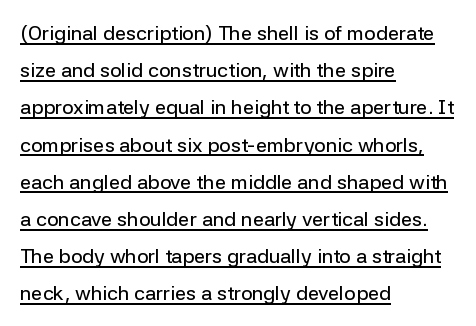
The image shows 20 px text type, upright; set left-aligned, line spacing 1.86x, normal letter spacing, underlined.
